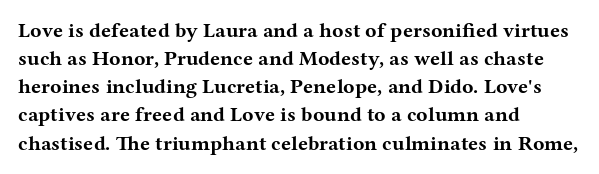
The image shows 21 px bold type, upright; set left-aligned, normal line spacing (1.34x), normal letter spacing, not underlined.
